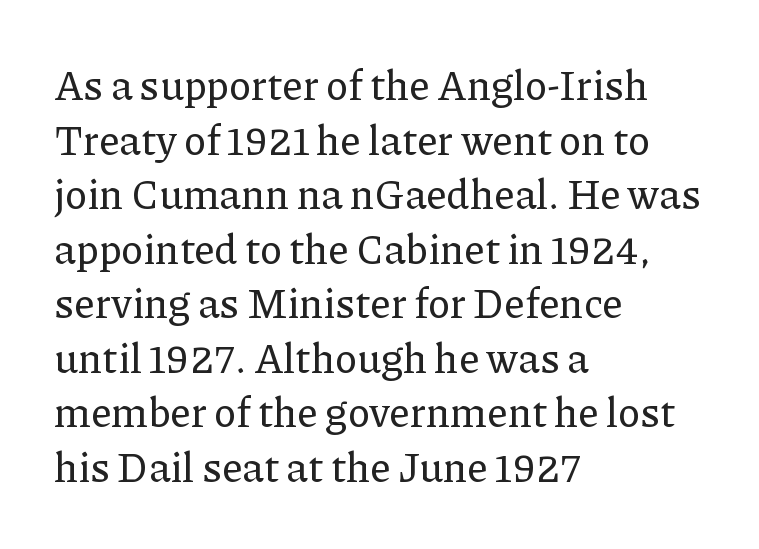
Lines of text with bare space underneath. This sample has the flowing, uneven cadence of proportional lettering. Whoever set this chose a conventional vertical rhythm. Teacher's note: observe the even left margin — that is flush-left alignment. Look at the bottom of the vertical strokes: they flare into serifs here. In terms of posture, this sample is upright.
